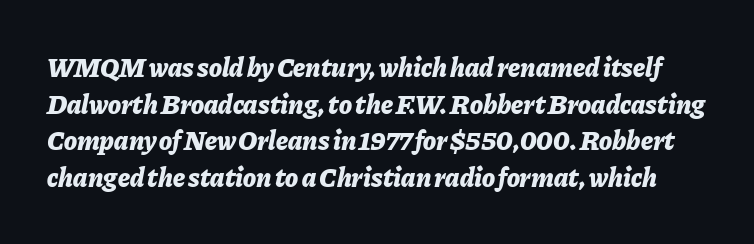
The image shows 27 px bold type, italic (leaning right); set normal line spacing (1.36x), normal letter spacing, not underlined.
